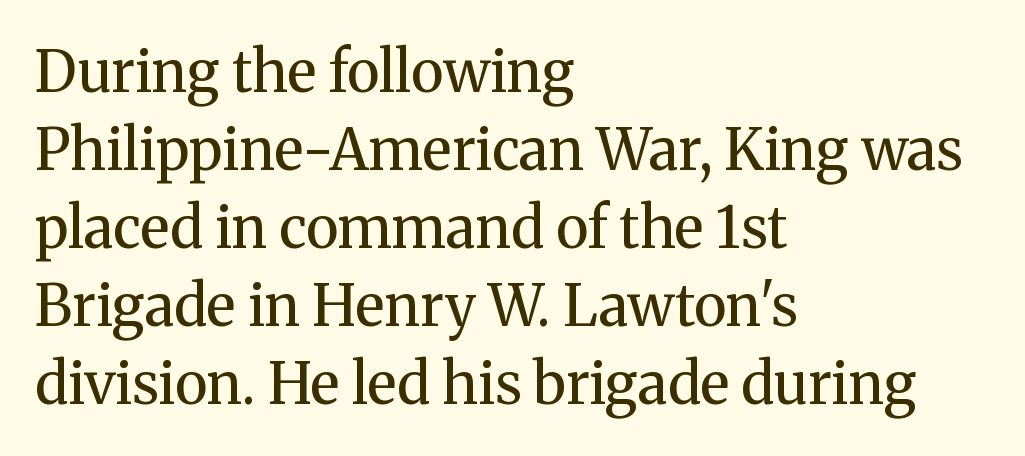
{"serif": "yes", "italic": "no", "bold": "no", "weight": "regular", "width": "normal", "stroke_contrast": "medium", "x_height": "medium", "monospaced": "no", "underline": "no", "align": "left", "line_spacing": "normal", "line_spacing_ratio": 1.37, "letter_spacing": "normal", "letter_spacing_em": 0.0, "glyph_px": 57}
